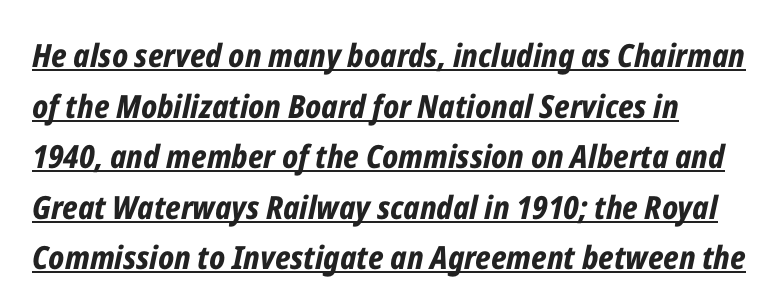
Q: Is the text bold? A: Yes.
Q: Is the text italic (slanted)? A: Yes, it leans right by about 12 degrees.
Q: Is the text underlined? A: Yes.
Q: Is the spacing between letters normal or unusually wide? A: Normal.
Q: Is the spacing between lines tight, normal or loose? A: Normal.
Q: Width (condensed, normal, or wide)? A: Condensed.
Q: Stroke contrast? A: Low.
Q: x-height? A: Medium.
Q: Monospaced? A: No.
